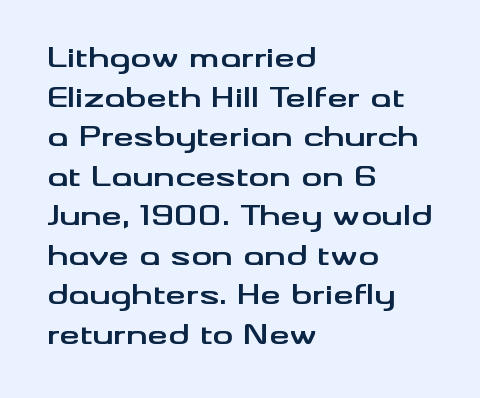
The image shows 26 px bold type, upright; set left-aligned, normal line spacing (1.52x), normal letter spacing, not underlined.
